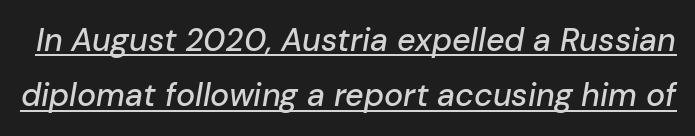
{"italic": "yes", "lean": "right", "slant_degrees": 10, "width": "normal", "stroke_contrast": "low", "x_height": "medium", "monospaced": "no", "underline": "yes", "line_spacing_ratio": 1.73, "letter_spacing": "normal", "letter_spacing_em": 0.0, "glyph_px": 32}
